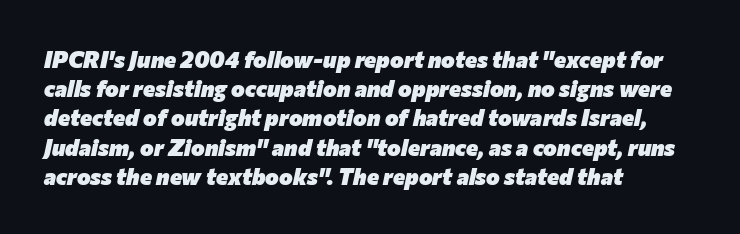
Is the type slanted? Yes — the strokes lean at a clear angle. The space beneath each line is pristine and unruled. The horizontal fit of the characters is conventional and even. Is the block centered? No — it sits flush against the left margin. Compared with an ordinary text face, these strokes are far heavier — a full bold.
